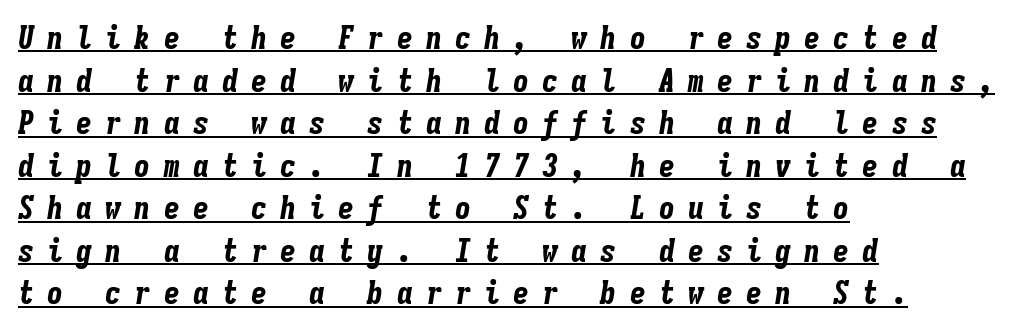
{"italic": "yes", "lean": "right", "slant_degrees": 9, "bold": "yes", "weight": "bold", "width": "condensed", "stroke_contrast": "low", "x_height": "medium", "monospaced": "yes", "underline": "yes", "align": "left", "line_spacing": "normal", "line_spacing_ratio": 1.33, "letter_spacing": "wide", "letter_spacing_em": 0.41, "glyph_px": 32}
